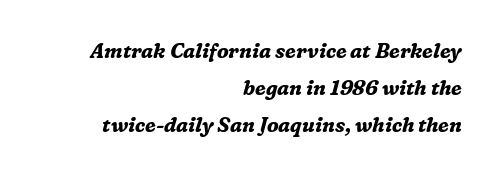
The image shows 20 px bold type, italic (leaning right); set right-aligned, line spacing 1.86x, normal letter spacing, not underlined.
